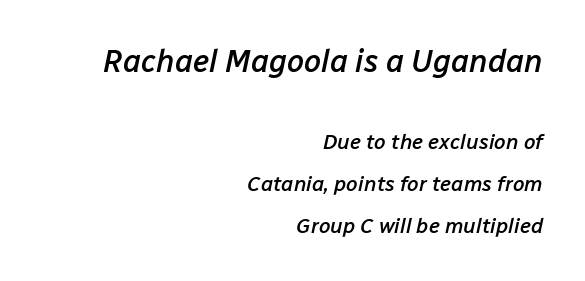
The rendering uses natural spacing where letterforms have individual widths. Size contrast runs from large at the top to small at the bottom. Interline gaps are noticeably wide in this sample. The type is set solid horizontally, with unmodified tracking.
